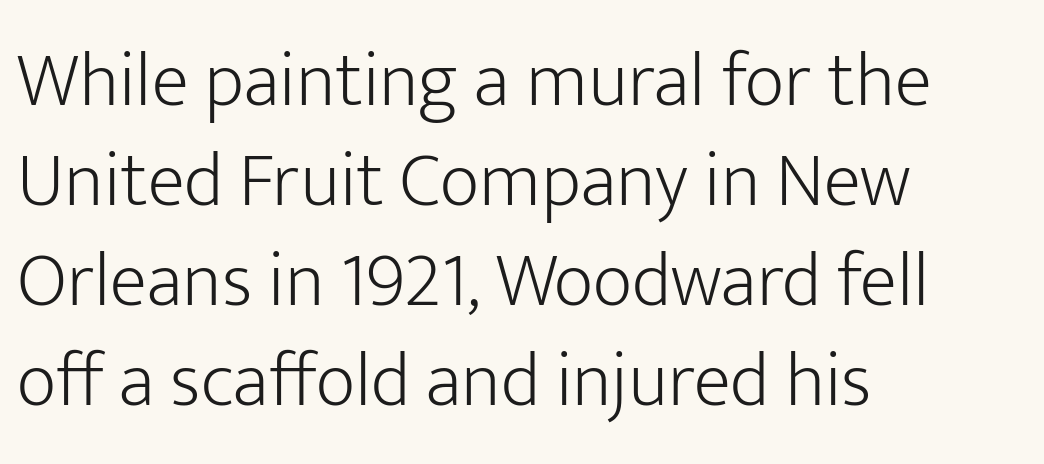
{"serif": "no", "italic": "no", "bold": "no", "weight": "light", "width": "normal", "stroke_contrast": "low", "x_height": "medium", "monospaced": "no", "underline": "no", "align": "left", "line_spacing": "normal", "line_spacing_ratio": 1.3, "letter_spacing": "normal", "letter_spacing_em": 0.0, "glyph_px": 77}
